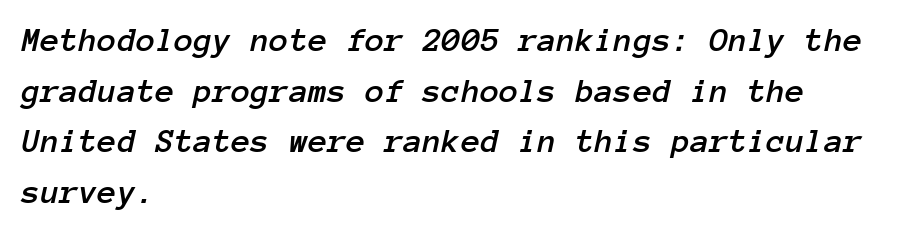
If you measured baseline to baseline, you'd find a middling distance. Horizontally, the lines are justified to the leading edge only. This is oblique type, the kind used for emphasis or titles. The tracking reads as untouched default to a designer's eye. Anything drawn beneath the words? Only blank space. Is this a fixed-width face? Yes — each glyph sits in an identical cell.
